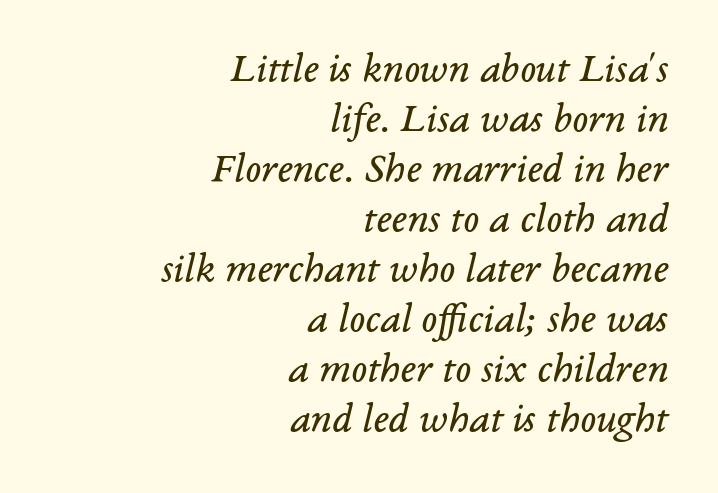
{"serif": "yes", "italic": "yes", "lean": "right", "slant_degrees": 14, "bold": "no", "weight": "regular", "width": "normal", "stroke_contrast": "low", "x_height": "medium", "monospaced": "no", "underline": "no", "align": "right", "line_spacing_ratio": 1.19, "letter_spacing": "normal", "letter_spacing_em": 0.0, "glyph_px": 42}
